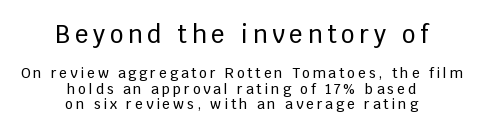
The horizontal fit of the characters is loose and conspicuously gappy. In CSS terms this would be text-align: center. Descenders are the only things crossing below the line. You can tell it's not italic because the verticals are truly vertical.
